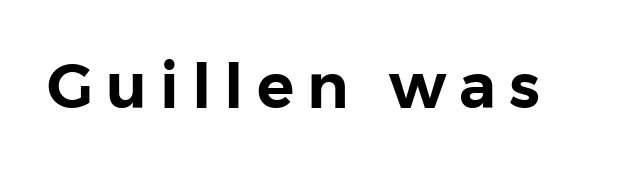
The image shows 62 px sans-serif type, upright; set unusually wide letter spacing (+0.21 em), not underlined; low stroke contrast and a medium x-height.
